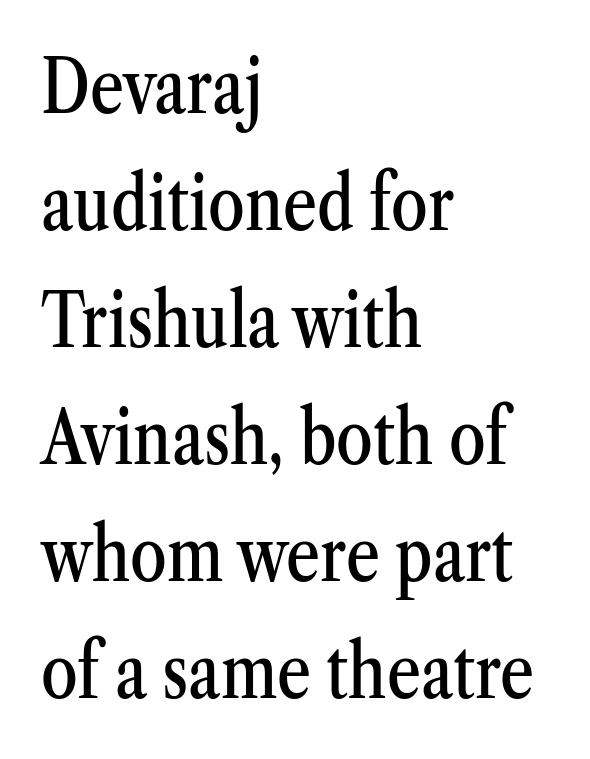
{"serif": "yes", "italic": "no", "width": "condensed", "stroke_contrast": "medium", "x_height": "medium", "monospaced": "no", "underline": "no", "align": "left", "line_spacing": "normal", "line_spacing_ratio": 1.58, "letter_spacing": "normal", "letter_spacing_em": 0.0, "glyph_px": 74}
